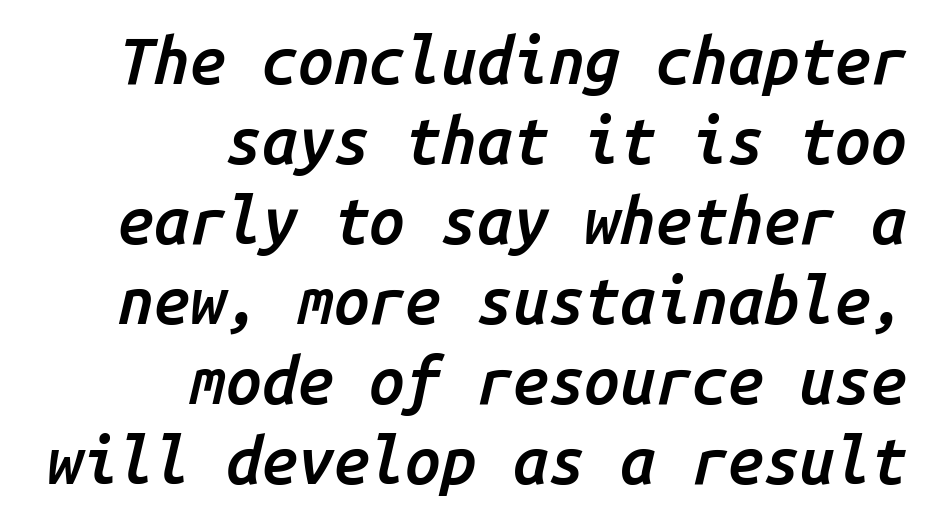
Q: Is the text bold? A: Semi-bold.
Q: Is the text italic (slanted)? A: Yes, it leans right by about 14 degrees.
Q: Is the text underlined? A: No.
Q: How is the paragraph aligned? A: Right-aligned.
Q: Is the spacing between letters normal or unusually wide? A: Normal.
Q: Is the spacing between lines tight, normal or loose? A: Normal.
Q: Width (condensed, normal, or wide)? A: Normal.
Q: Stroke contrast? A: Low.
Q: x-height? A: Medium.
Q: Monospaced? A: Yes.
